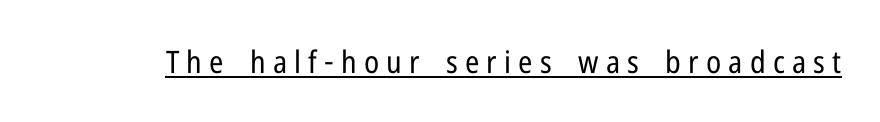
Q: Is the text bold? A: No.
Q: Is the text italic (slanted)? A: No, it is upright.
Q: Is the typeface a serif or a sans-serif typeface? A: Sans-serif.
Q: Is the text underlined? A: Yes.
Q: Is the spacing between letters normal or unusually wide? A: Unusually wide.
Q: Width (condensed, normal, or wide)? A: Condensed.
Q: Stroke contrast? A: Low.
Q: x-height? A: Medium.
Q: Monospaced? A: No.
